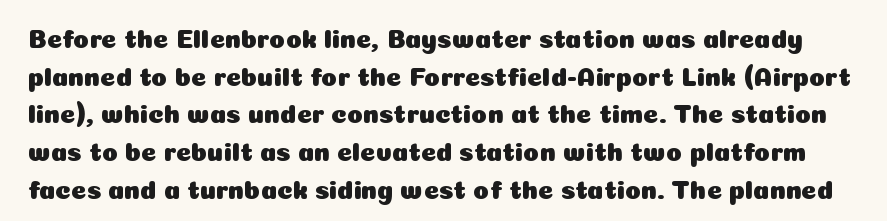
{"italic": "no", "underline": "no", "line_spacing": "normal", "line_spacing_ratio": 1.45, "letter_spacing": "normal", "letter_spacing_em": 0.0, "glyph_px": 26}
